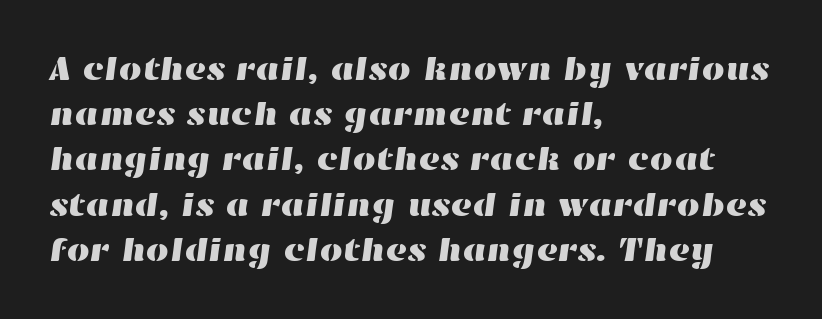
{"width": "wide", "stroke_contrast": "high", "x_height": "medium", "monospaced": "no", "underline": "no", "align": "left", "line_spacing": "normal", "line_spacing_ratio": 1.37, "letter_spacing": "normal", "letter_spacing_em": 0.0, "glyph_px": 33}
